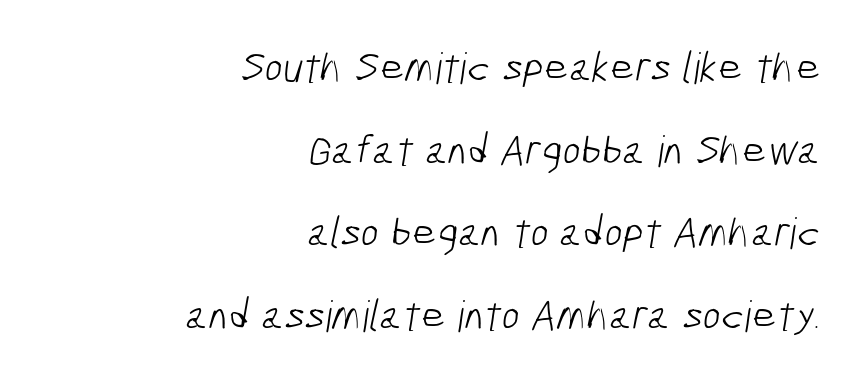
{"serif": "no", "bold": "no", "weight": "light", "width": "condensed", "stroke_contrast": "low", "x_height": "medium", "monospaced": "no", "underline": "no", "align": "right", "line_spacing": "loose", "line_spacing_ratio": 1.92, "letter_spacing": "normal", "letter_spacing_em": 0.0, "glyph_px": 43}
